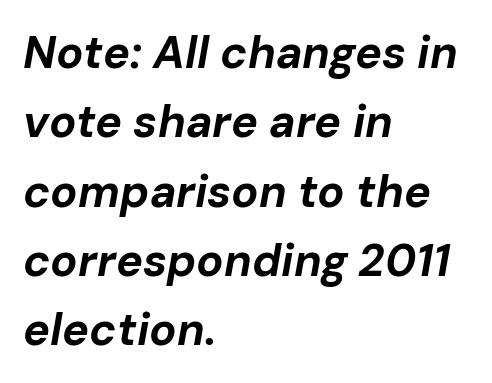
{"italic": "yes", "lean": "right", "slant_degrees": 10, "bold": "yes", "weight": "bold", "width": "normal", "stroke_contrast": "low", "x_height": "medium", "monospaced": "no", "underline": "no", "align": "left", "line_spacing": "normal", "line_spacing_ratio": 1.54, "letter_spacing": "normal", "letter_spacing_em": 0.0, "glyph_px": 45}
